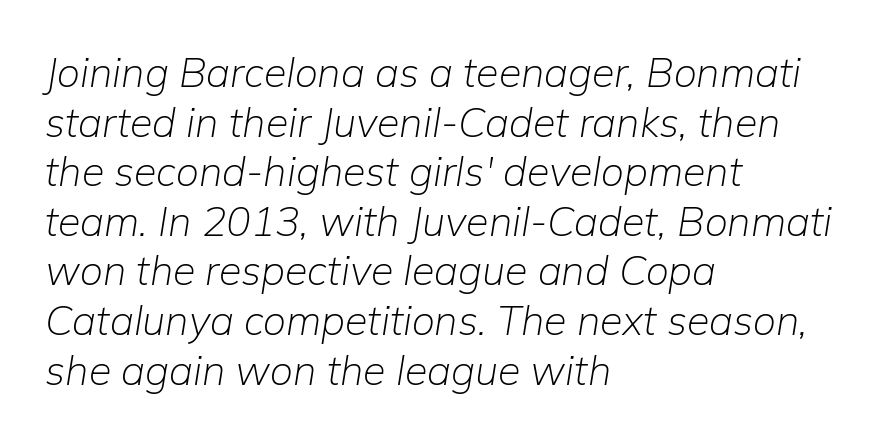
Q: Is the text bold? A: No.
Q: Is the text italic (slanted)? A: Yes, it leans right by about 9 degrees.
Q: Is the text underlined? A: No.
Q: How is the paragraph aligned? A: Left-aligned.
Q: Is the spacing between letters normal or unusually wide? A: Normal.
Q: Width (condensed, normal, or wide)? A: Normal.
Q: Stroke contrast? A: Low.
Q: x-height? A: Medium.
Q: Monospaced? A: No.
